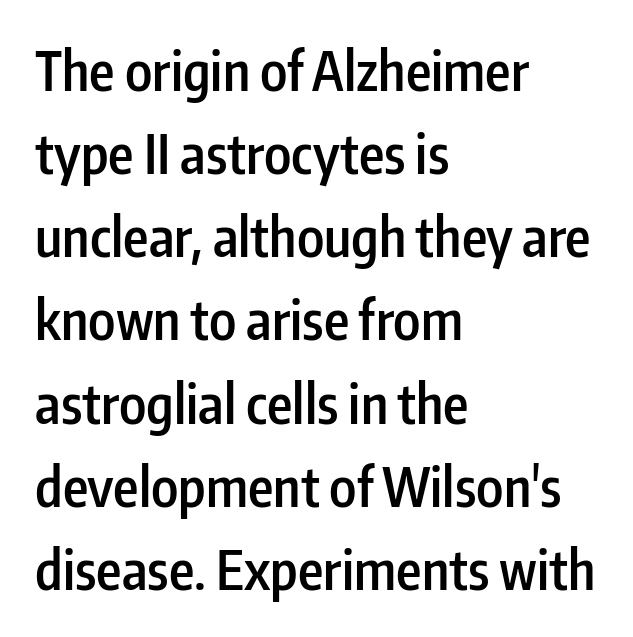
The image shows 54 px semibold, condensed sans-serif type, upright; set left-aligned, normal line spacing (1.54x), normal letter spacing, not underlined; low stroke contrast and a medium x-height.
